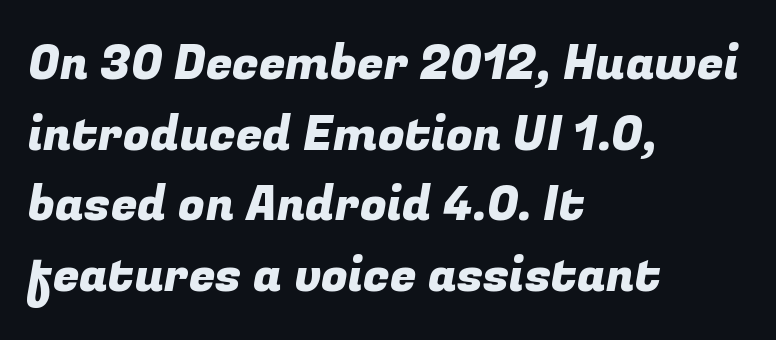
{"serif": "no", "width": "normal", "stroke_contrast": "low", "x_height": "medium", "monospaced": "no", "underline": "no", "align": "left", "line_spacing": "normal", "line_spacing_ratio": 1.47, "letter_spacing": "normal", "letter_spacing_em": 0.0, "glyph_px": 48}
